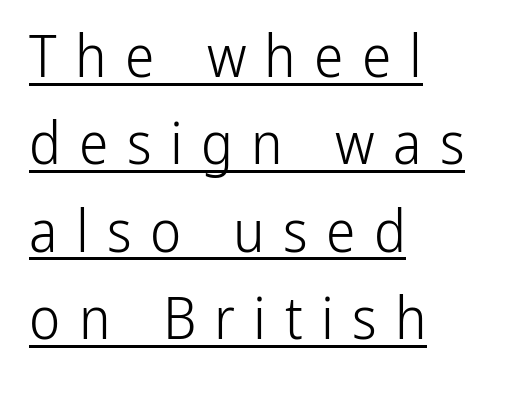
The image shows 59 px light, condensed sans-serif type, upright; set left-aligned, normal line spacing (1.48x), unusually wide letter spacing (+0.31 em), underlined; low stroke contrast and a medium x-height.
